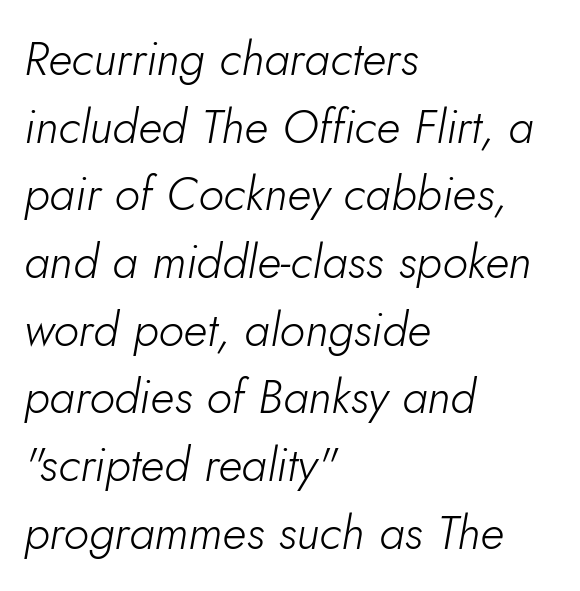
The image shows 47 px light type, italic (leaning right); set left-aligned, normal line spacing (1.44x), normal letter spacing, not underlined; low stroke contrast and a small x-height.
